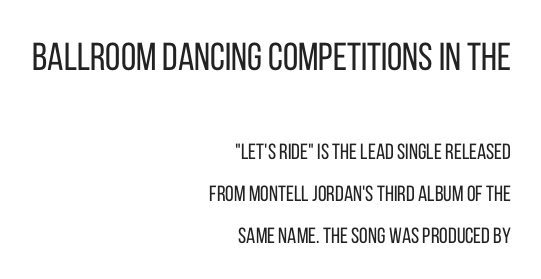
Leftover space on each line is placed entirely before the opening word. If you drew a line through each stem, it would be perfectly vertical. The initial chunk of copy outweighs the following chunk in type size. Has an underline been added? It has not. These lines are rendered in a variable-pitch font. Loosely led — the rows are spread out.
